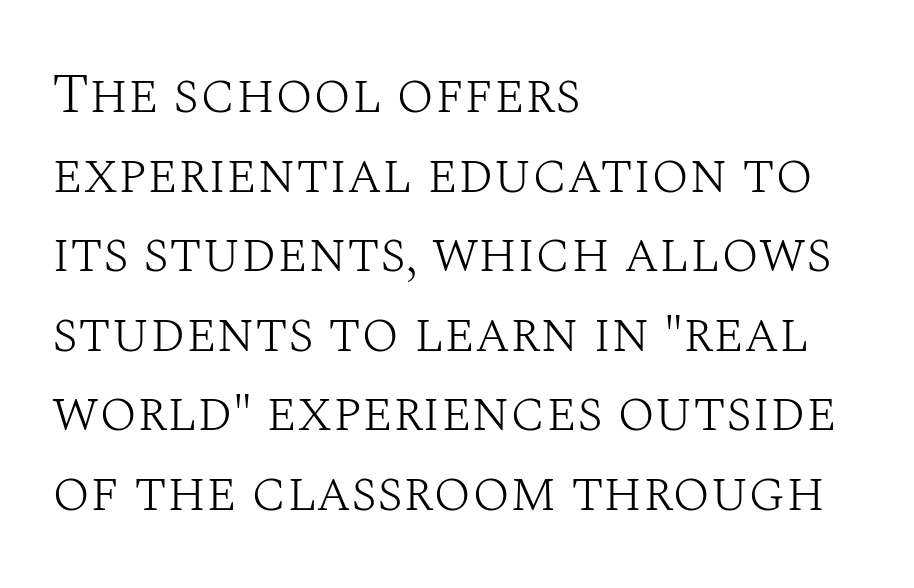
The image shows 56 px light serif type, upright; set left-aligned, normal line spacing (1.42x), normal letter spacing, not underlined; medium stroke contrast and a large x-height.
